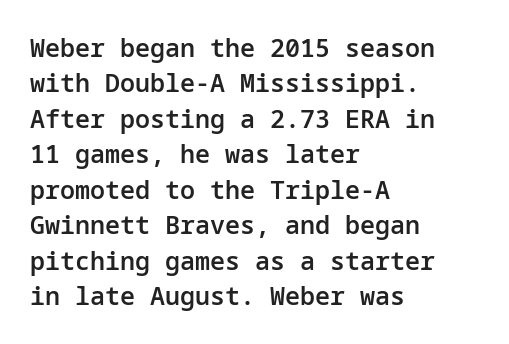
The image shows 25 px text type, upright; set left-aligned, normal line spacing (1.42x), normal letter spacing, not underlined.
